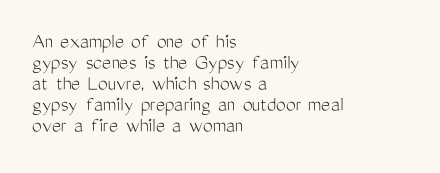
{"italic": "no", "bold": "no", "underline": "no", "align": "left", "line_spacing": "tight", "line_spacing_ratio": 0.95, "letter_spacing": "normal", "letter_spacing_em": 0.0, "glyph_px": 22}
